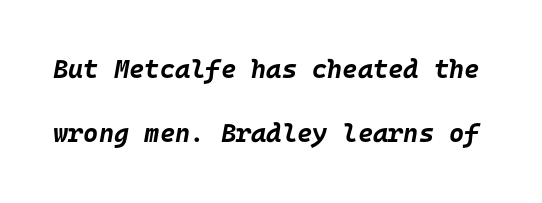
The passage shown is not underscored anywhere. These lines carry a lot of weight — the face is fully bold. Loosely led — the rows are spread out. Yep, that's italic — everything's leaning.
